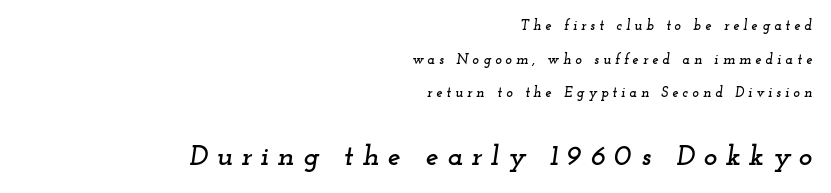
{"serif": "yes", "italic": "yes", "lean": "right", "slant_degrees": 12, "width": "wide", "stroke_contrast": "low", "x_height": "small", "monospaced": "no", "underline": "no", "align": "right", "line_spacing": "loose", "line_spacing_ratio": 2.41, "letter_spacing": "wide", "letter_spacing_em": 0.29, "larger_block": "second", "size_ratio": 2.07, "glyph_px": 29}
